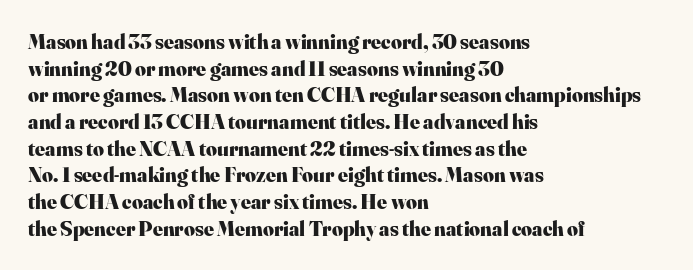
The image shows 21 px bold type, upright; set left-aligned, normal line spacing (1.27x), normal letter spacing, not underlined.
